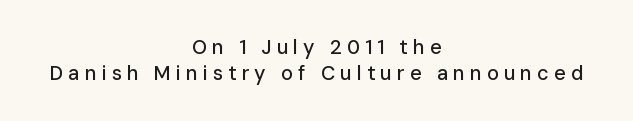
{"italic": "no", "underline": "no", "align": "center", "line_spacing": "normal", "line_spacing_ratio": 1.3, "letter_spacing": "wide", "letter_spacing_em": 0.25, "glyph_px": 20}
